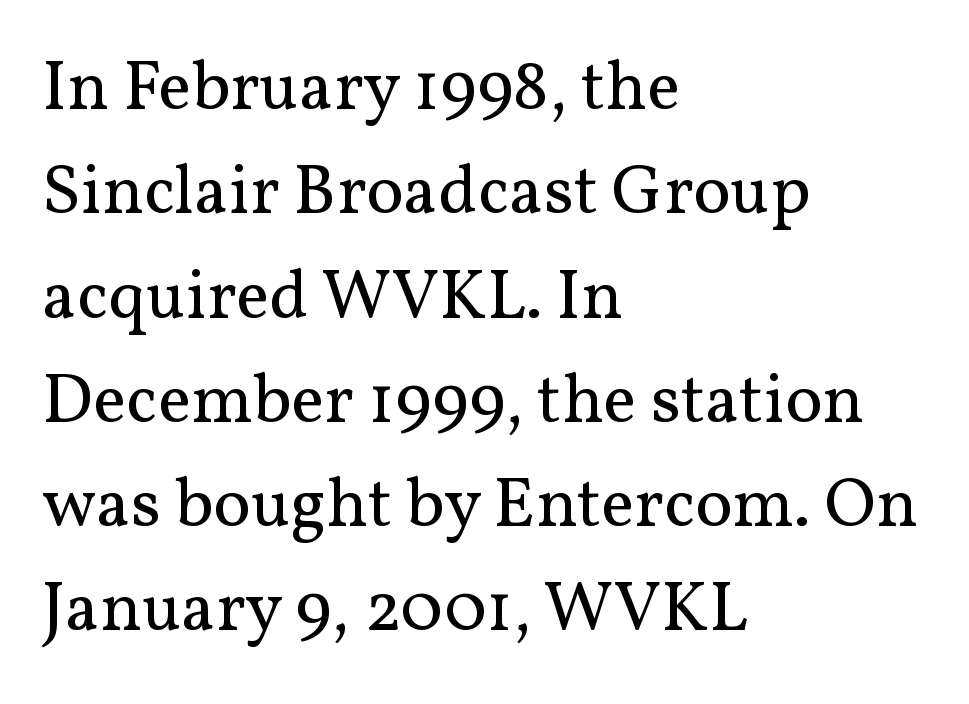
Nope, not italic — everything's standing straight. The typesetter chose a ragged-right arrangement here. Each row of text sits above clean, open space. Looks like regular typesetting: each glyph gets only the width it needs.
